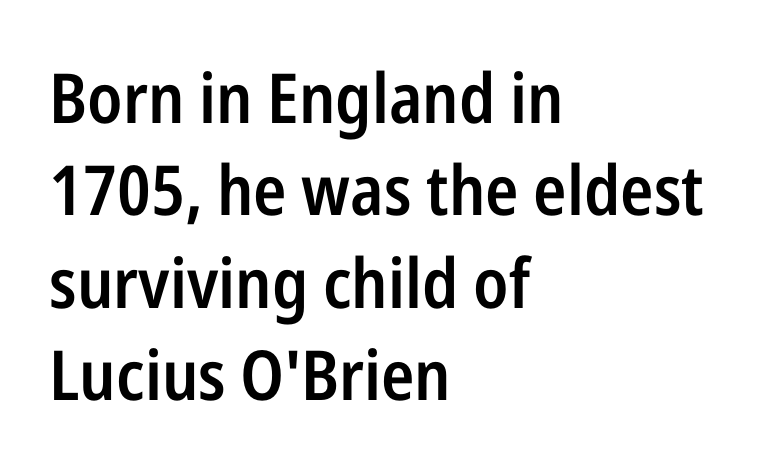
The image shows 69 px semibold, condensed sans-serif type, upright; set left-aligned, normal line spacing (1.34x), normal letter spacing, not underlined; low stroke contrast and a medium x-height.
